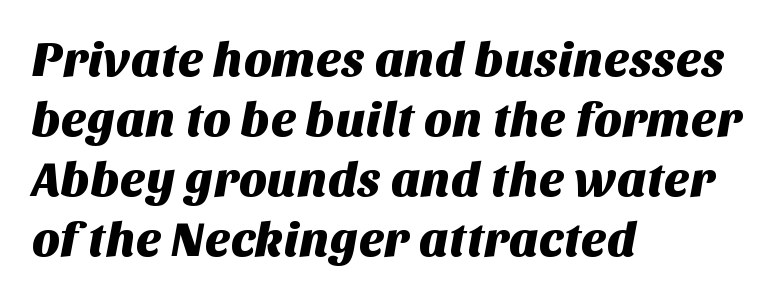
A normal amount of white space separates one row of letters from the next. Horizontal alignment here is leftward, the default for most running prose. The glyphs in this specimen are sans serif. Honestly, there is no underline to notice here at all. Character widths vary here, with narrow letters taking less room than wide ones.
